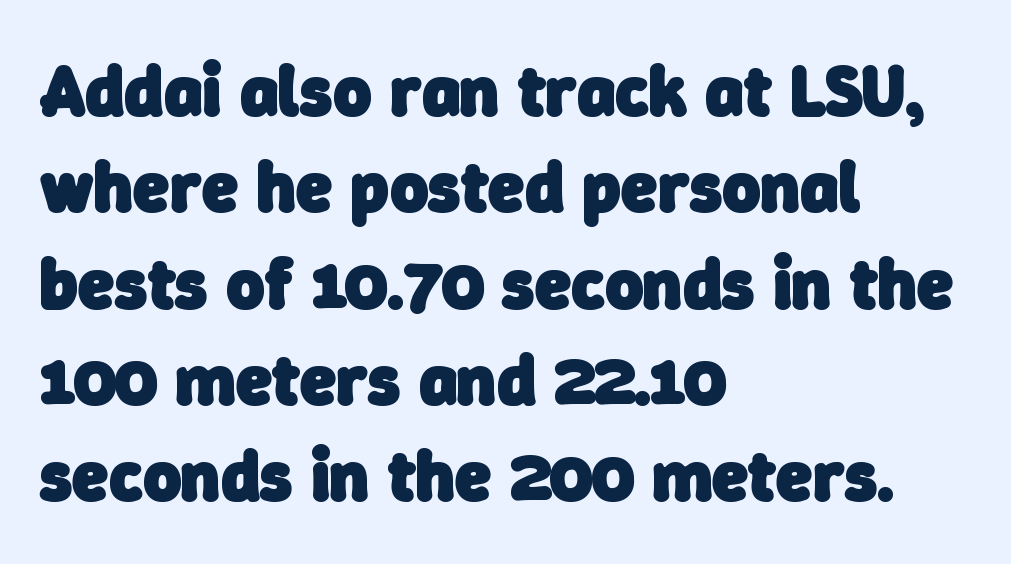
{"serif": "no", "bold": "yes", "weight": "heavy", "width": "normal", "stroke_contrast": "low", "x_height": "medium", "monospaced": "no", "underline": "no", "align": "left", "line_spacing": "normal", "line_spacing_ratio": 1.32, "letter_spacing": "normal", "letter_spacing_em": 0.0, "glyph_px": 73}
